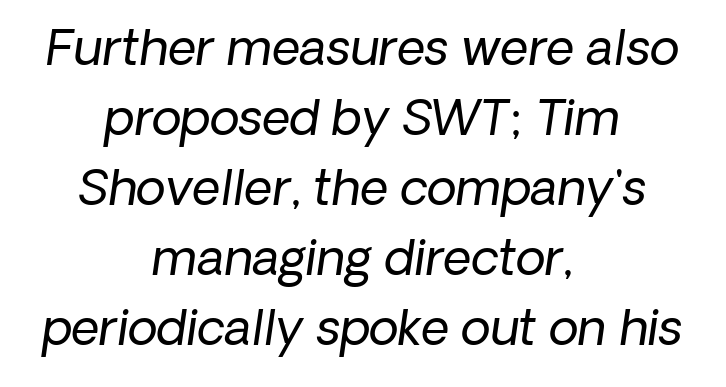
The words here are not underlined. Vertical spacing — default. The letterforms sit at book weight or below. You can tell it's italic because the verticals aren't actually vertical. Is the letter spacing exaggerated? No — it looks like the ordinary default. Is this a fixed-width face? No — the glyphs have proportional, varying widths.
